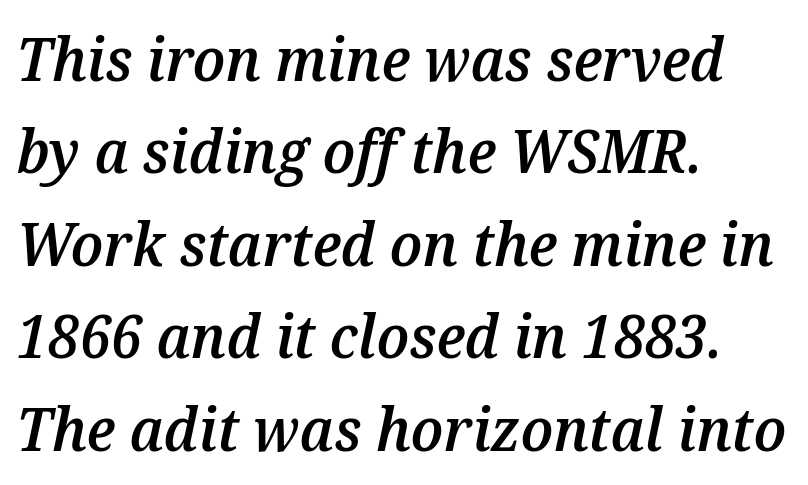
{"italic": "yes", "lean": "right", "slant_degrees": 12, "bold": "semi", "weight": "semibold", "width": "normal", "stroke_contrast": "medium", "x_height": "medium", "monospaced": "no", "underline": "no", "align": "left", "line_spacing": "normal", "line_spacing_ratio": 1.54, "letter_spacing": "normal", "letter_spacing_em": 0.0, "glyph_px": 60}
